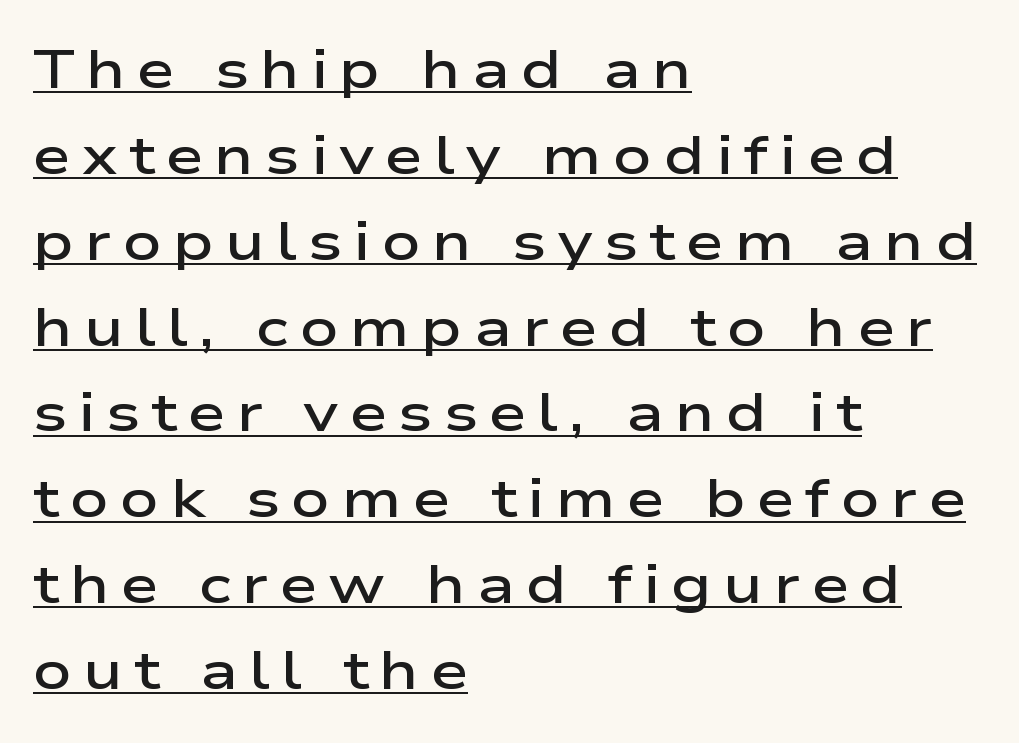
You could not count columns in this text — the font is proportionally spaced. Here the glyphs are tracked loosely, breaking word shapes into spaced letters. Firm but not heavy-handed strokes: this text is semibold. One glance says typical: line gaps are just what's usual. These lines are set flush left with a ragged right edge. This sample carries an underscore along the baseline area.
